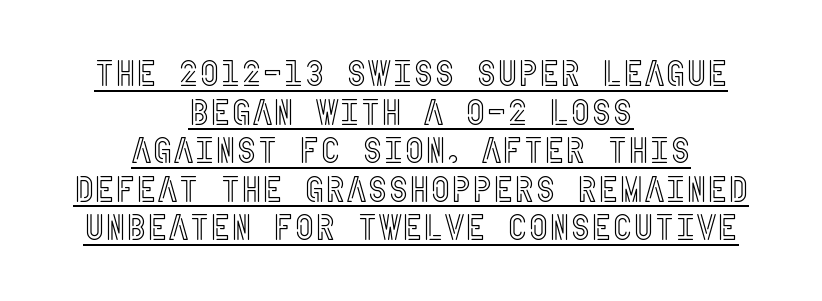
{"italic": "no", "width": "condensed", "x_height": "large", "underline": "yes", "align": "center", "line_spacing": "tight", "line_spacing_ratio": 1.07, "letter_spacing": "normal", "letter_spacing_em": 0.0, "glyph_px": 36}
